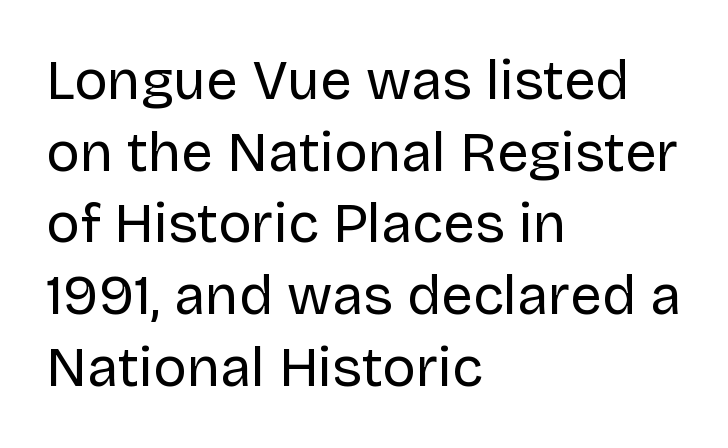
The image shows 56 px regular-weight sans-serif type, upright; set left-aligned, normal line spacing (1.28x), normal letter spacing, not underlined; low stroke contrast and a large x-height.
